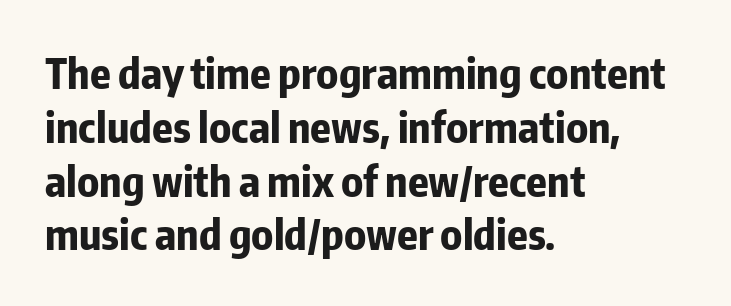
The image shows 42 px bold, condensed sans-serif type, upright; set left-aligned, normal line spacing (1.28x), normal letter spacing, not underlined; low stroke contrast and a medium x-height.
